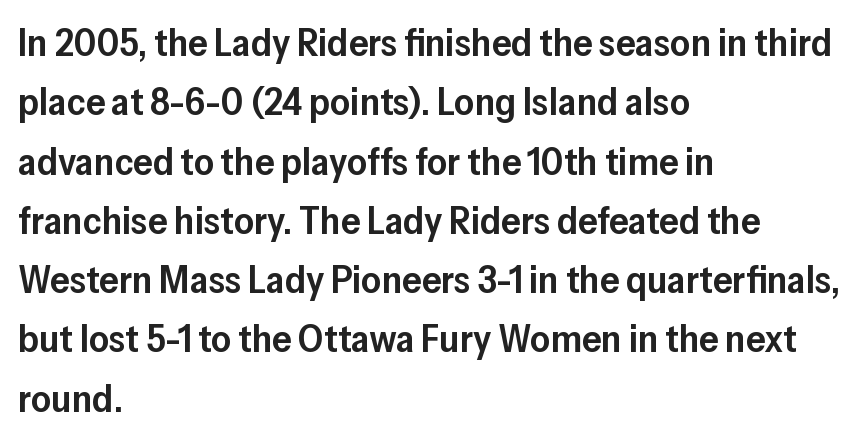
Regular leading. Proportional: the letters do not fall into vertical columns. What kind of face is this? One without serifs — a sans. Check the space under the baseline: it is left empty. Its strokes are somewhat broadened, the hallmark of semibold type.
